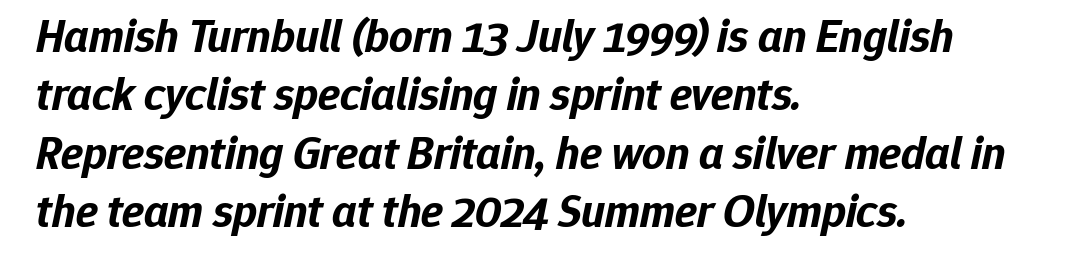
{"italic": "yes", "lean": "right", "slant_degrees": 12, "bold": "yes", "weight": "bold", "width": "normal", "stroke_contrast": "low", "x_height": "medium", "monospaced": "no", "underline": "no", "align": "left", "line_spacing": "normal", "line_spacing_ratio": 1.27, "letter_spacing": "normal", "letter_spacing_em": 0.0, "glyph_px": 46}
